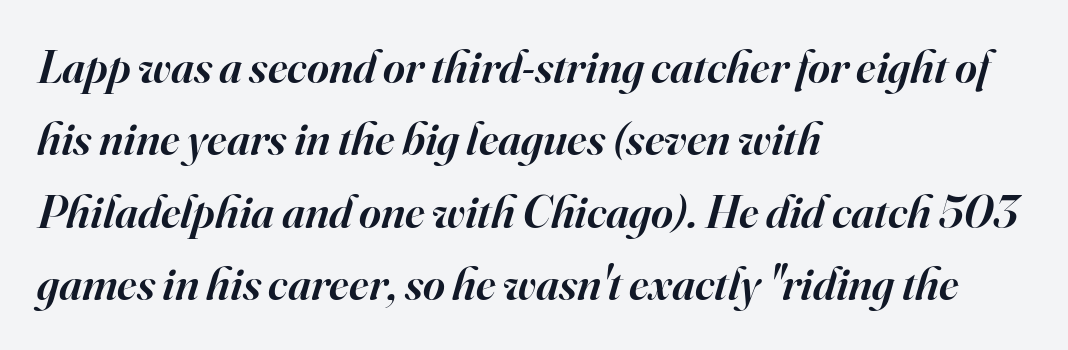
The image shows 47 px semibold serif type, italic (leaning right); set left-aligned, normal line spacing (1.54x), normal letter spacing, not underlined; high stroke contrast and a small x-height.
